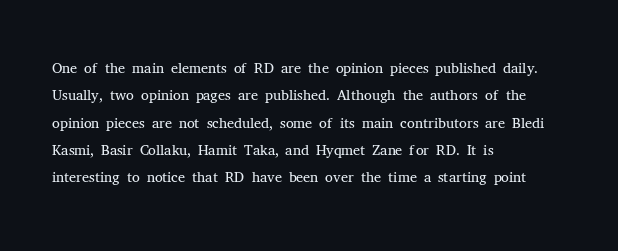
{"italic": "no", "bold": "no", "underline": "no", "align": "left", "line_spacing_ratio": 1.24, "letter_spacing": "normal", "letter_spacing_em": 0.0, "glyph_px": 22}
